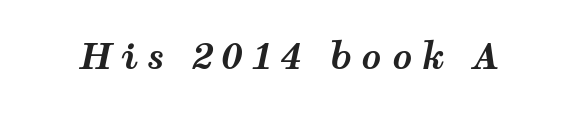
Character widths vary here, with narrow letters taking less room than wide ones. Descenders hang freely into open space. Characters follow at a spacing far wider than the type designer built in. The characters look thick and weighty, a clear bold. Yep, that's italic — everything's leaning.
